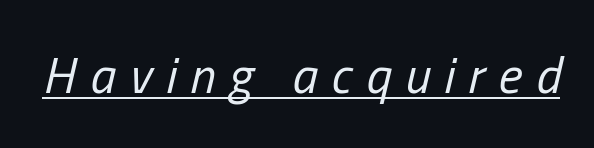
The image shows 51 px regular-weight, condensed type, italic (leaning right); set unusually wide letter spacing (+0.27 em), underlined; low stroke contrast and a medium x-height.
